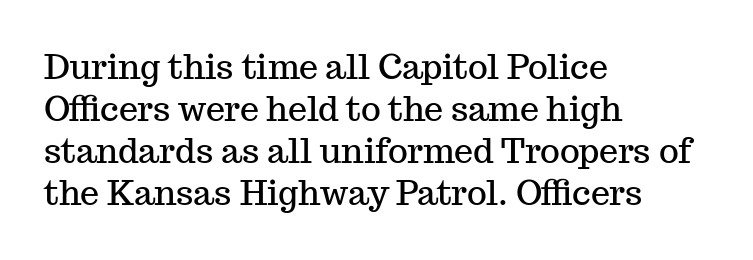
Glyph-to-glyph distance matches everyday printed text. Decoration check: the copy has no underline. The letters stand upright; this is a roman face. Character widths vary here, with narrow letters taking less room than wide ones.
